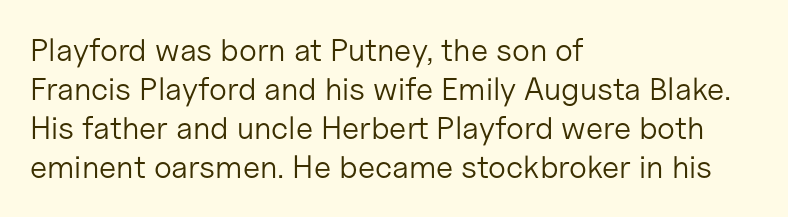
{"serif": "no", "italic": "no", "bold": "no", "weight": "light", "width": "normal", "stroke_contrast": "low", "x_height": "medium", "monospaced": "no", "underline": "no", "align": "left", "line_spacing_ratio": 1.22, "letter_spacing": "normal", "letter_spacing_em": 0.0, "glyph_px": 32}
